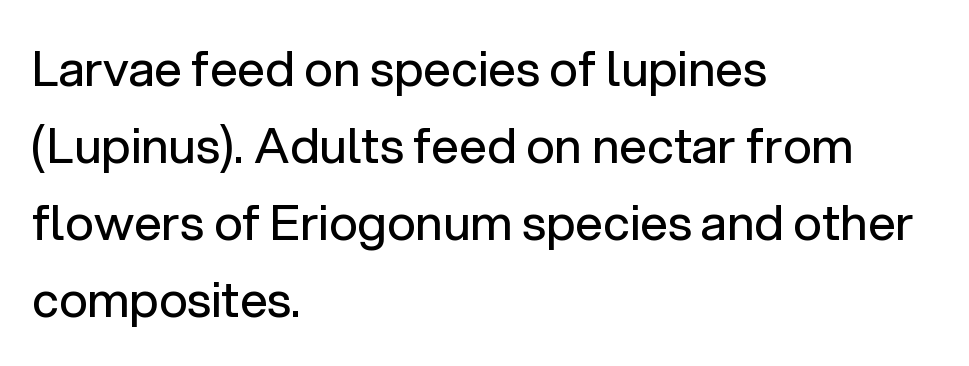
The image shows 49 px regular-weight sans-serif type, upright; set left-aligned, normal line spacing (1.57x), normal letter spacing, not underlined; low stroke contrast and a medium x-height.
